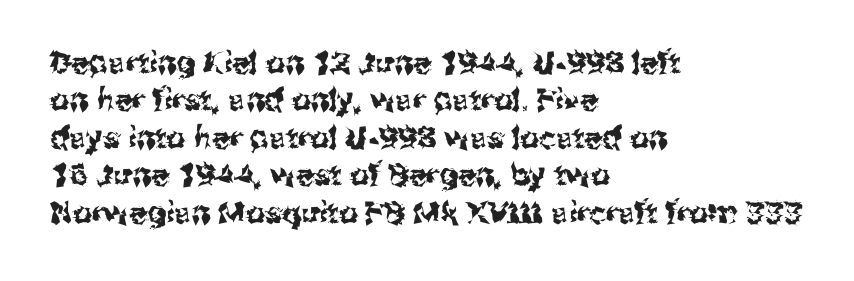
Q: Is the text italic (slanted)? A: No, it is upright.
Q: Is the typeface a serif or a sans-serif typeface? A: Sans-serif.
Q: Is the text underlined? A: No.
Q: How is the paragraph aligned? A: Left-aligned.
Q: Is the spacing between letters normal or unusually wide? A: Normal.
Q: Is the spacing between lines tight, normal or loose? A: Normal.
Q: Width (condensed, normal, or wide)? A: Normal.
Q: Stroke contrast? A: Medium.
Q: x-height? A: Medium.
Q: Monospaced? A: No.
